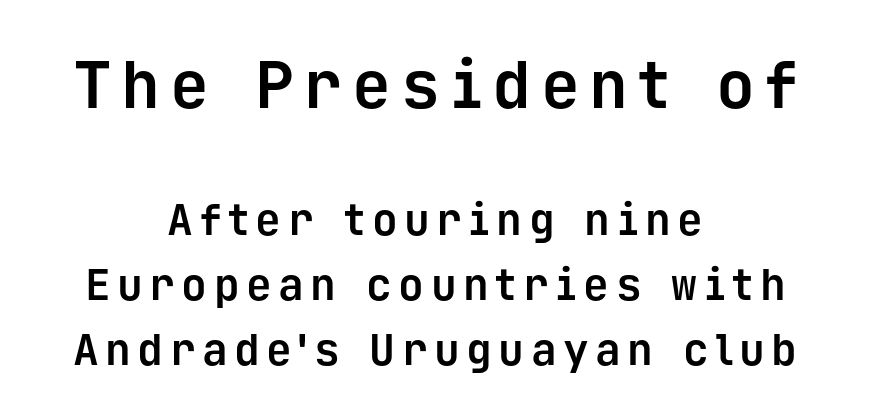
{"serif": "no", "italic": "no", "bold": "yes", "weight": "bold", "width": "normal", "stroke_contrast": "low", "x_height": "medium", "monospaced": "yes", "underline": "no", "align": "center", "line_spacing": "normal", "line_spacing_ratio": 1.51, "larger_block": "first", "size_ratio": 1.51, "glyph_px": 65}
